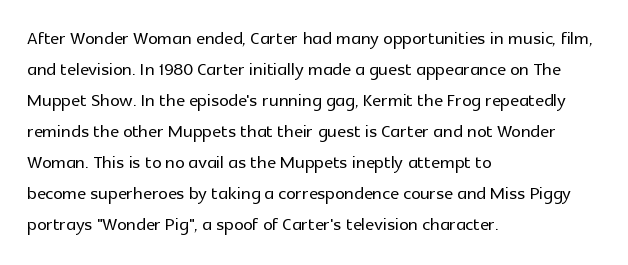
The image shows 24 px text type, upright; set left-aligned, normal line spacing (1.29x), normal letter spacing, not underlined.
